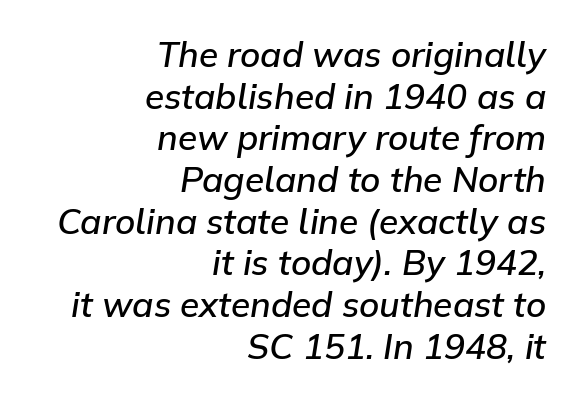
If you drew a line through each stem, it would be angled. The gap between lines stays unmarked. Right-aligned paragraph, ragged on the left. Slightly chunky letters — semibold, I'd say, not full bold. Words appear dense and cohesive because spacing is normal. Looks like regular typesetting: each glyph gets only the width it needs.
